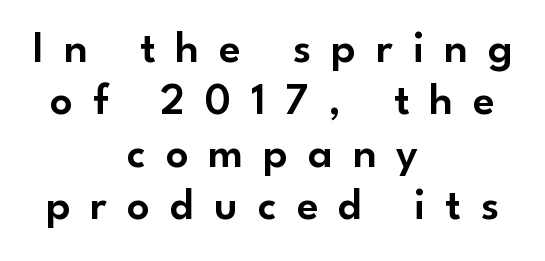
Designer's note — italics off, roman on. The foot of each line stays bare and open. Is the letter spacing exaggerated? Yes — the characters are pushed far apart. Varying glyph widths throughout — classic text-font behaviour. This rendering employs a face without finishing strokes, i.e., a sans-serif.
